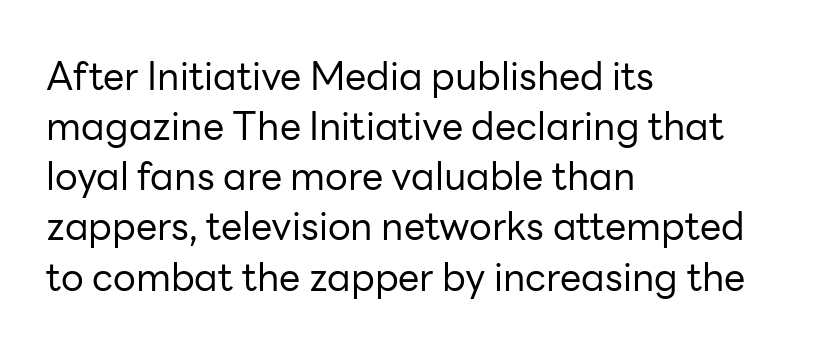
The image shows 38 px regular-weight sans-serif type, upright; set left-aligned, normal line spacing (1.32x), normal letter spacing, not underlined; low stroke contrast and a medium x-height.
